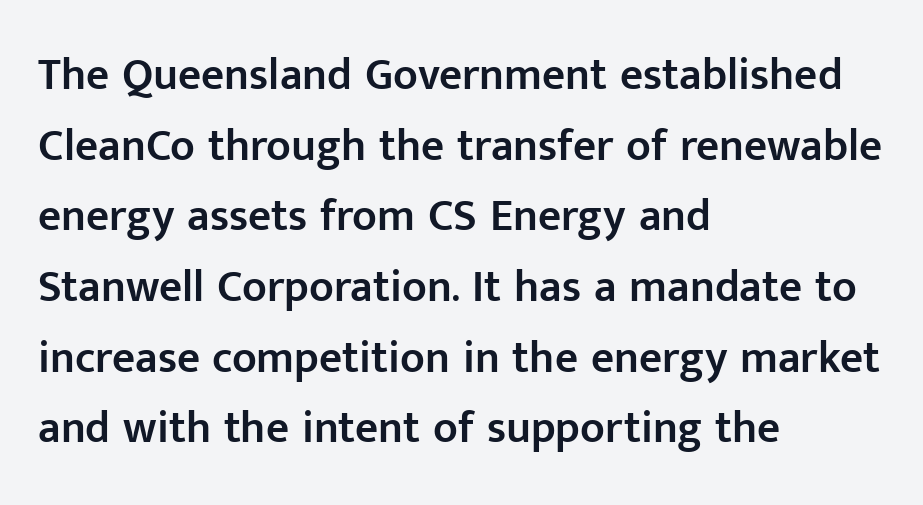
Are there feet on the stems? There aren't — it's a sans. Between one letter and the next there's only the usual sliver of space. Every letter is mildly thick-stroked: semibold rather than bold. The letters advance in unequal steps, a hallmark of proportional type.
